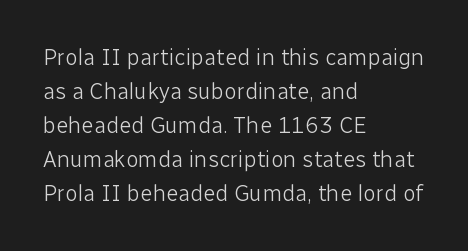
{"italic": "no", "bold": "no", "underline": "no", "align": "left", "line_spacing": "normal", "line_spacing_ratio": 1.48, "letter_spacing": "normal", "letter_spacing_em": 0.0, "glyph_px": 23}
